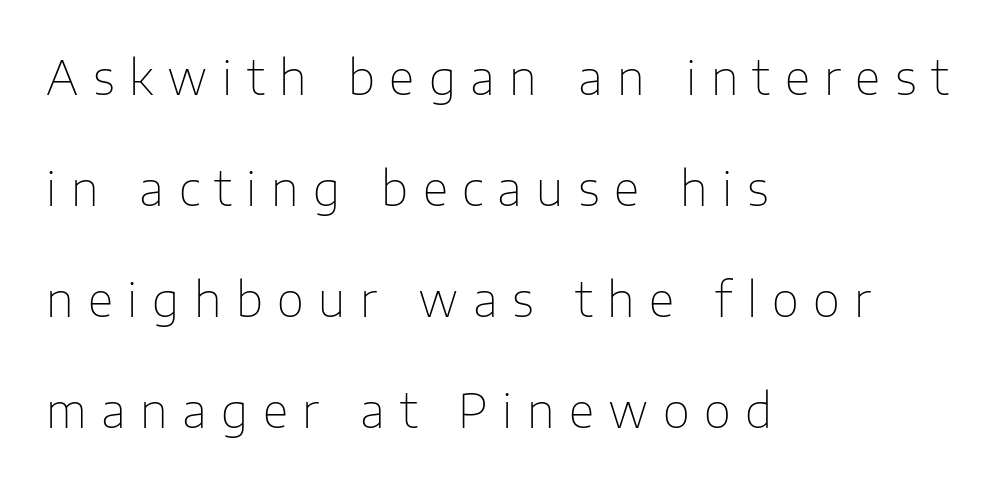
The image shows 47 px thin sans-serif type, upright; set left-aligned, loose line spacing (2.36x), unusually wide letter spacing (+0.31 em), not underlined; low stroke contrast and a medium x-height.
